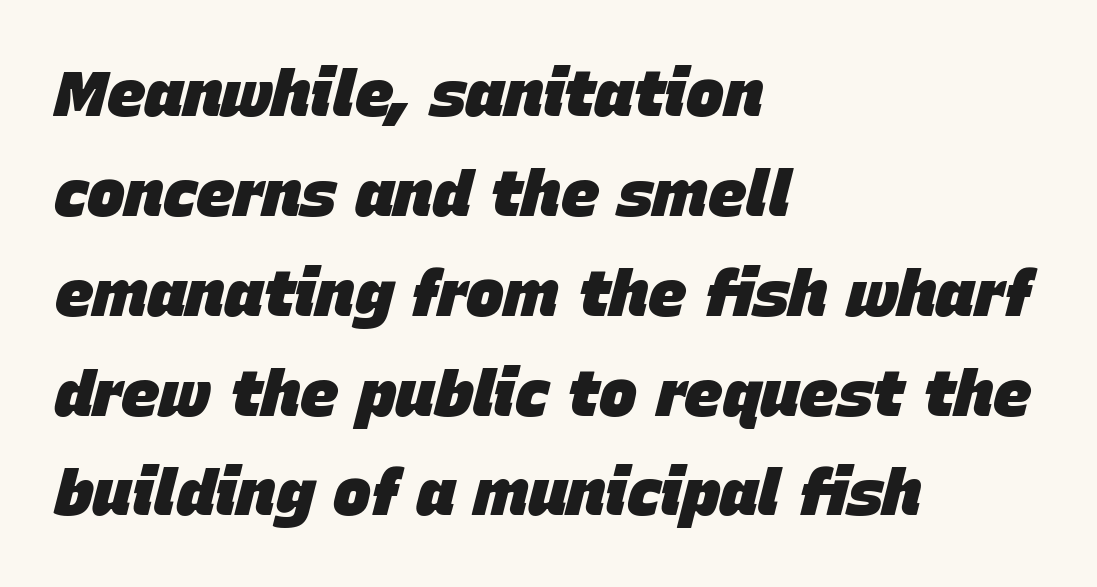
{"italic": "yes", "lean": "right", "slant_degrees": 15, "bold": "yes", "weight": "heavy", "width": "normal", "stroke_contrast": "low", "x_height": "large", "monospaced": "no", "underline": "no", "align": "left", "line_spacing": "normal", "line_spacing_ratio": 1.56, "letter_spacing": "normal", "letter_spacing_em": 0.0, "glyph_px": 64}
